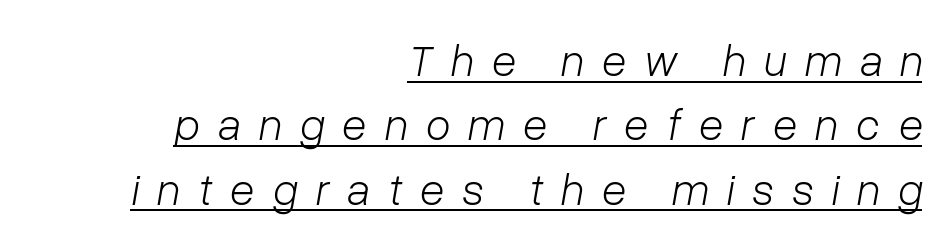
The typesetting does not lean heavy: it is not bold. A typesetter would call this proportional, since set widths differ per character. Every row of glyphs terminates at an identical x-position on the right. A typesetter would mark this as italic.
